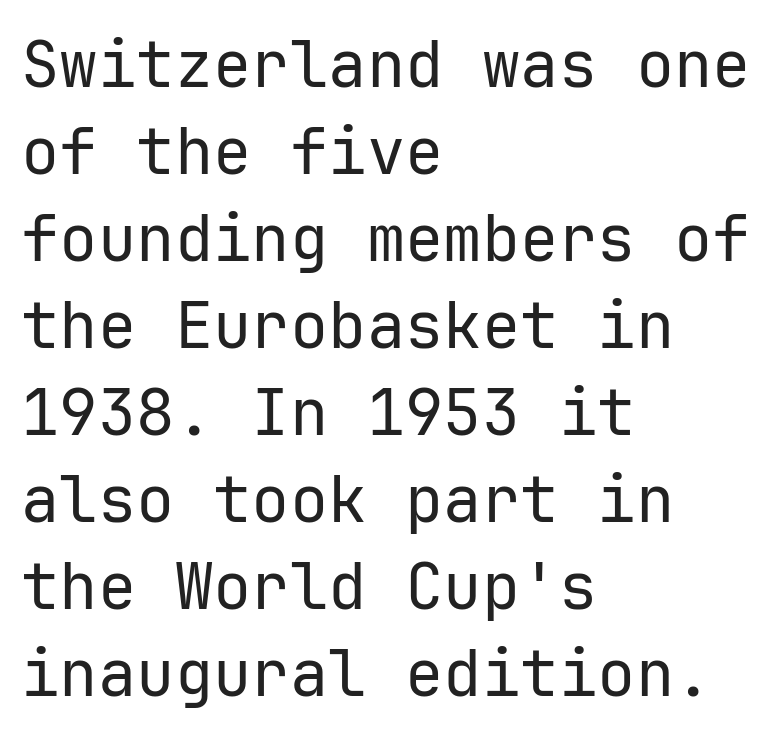
Q: Is the text bold? A: No.
Q: Is the text italic (slanted)? A: No, it is upright.
Q: Is the typeface a serif or a sans-serif typeface? A: Sans-serif.
Q: Is the text underlined? A: No.
Q: How is the paragraph aligned? A: Left-aligned.
Q: Is the spacing between letters normal or unusually wide? A: Normal.
Q: Is the spacing between lines tight, normal or loose? A: Normal.
Q: Width (condensed, normal, or wide)? A: Normal.
Q: Stroke contrast? A: Low.
Q: x-height? A: Medium.
Q: Monospaced? A: Yes.
